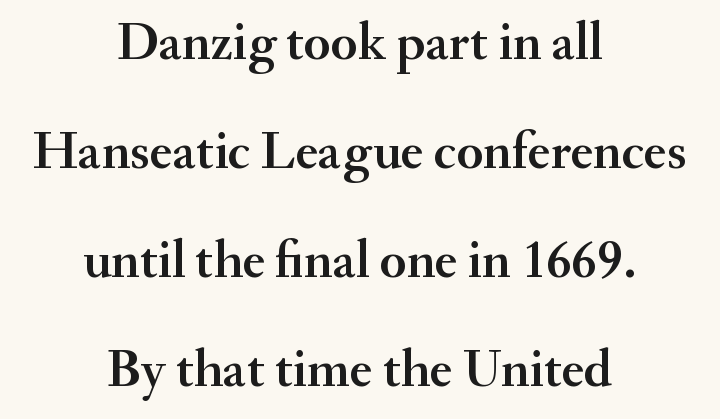
{"serif": "yes", "italic": "no", "width": "normal", "stroke_contrast": "medium", "x_height": "small", "monospaced": "no", "underline": "no", "align": "center", "line_spacing": "loose", "line_spacing_ratio": 2.02, "letter_spacing": "normal", "letter_spacing_em": 0.0, "glyph_px": 54}
